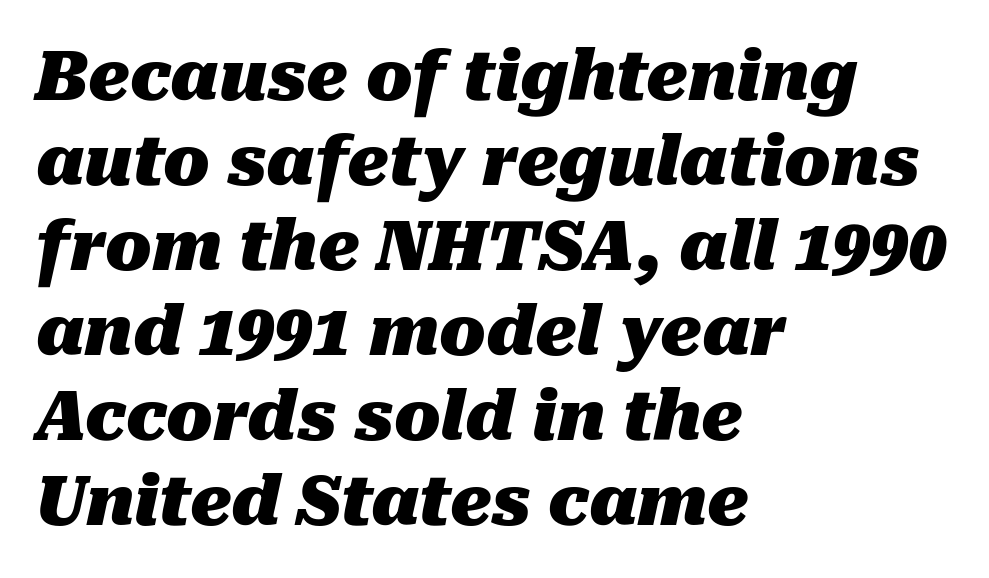
The image shows 68 px heavy type, italic (leaning right); set left-aligned, normal line spacing (1.25x), normal letter spacing, not underlined; medium stroke contrast and a medium x-height.
